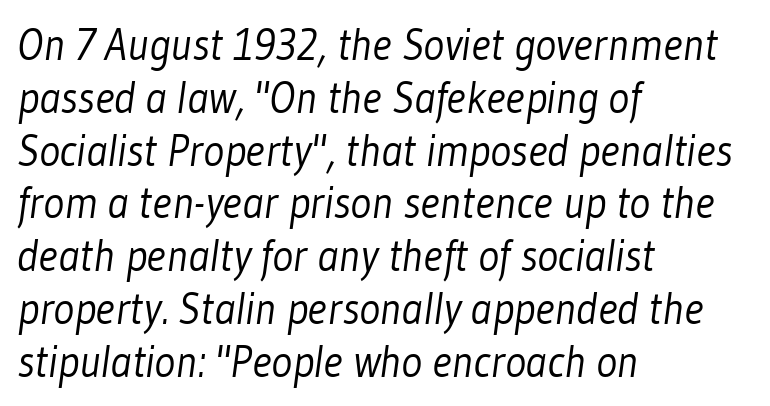
Q: Is the text bold? A: No.
Q: Is the typeface a serif or a sans-serif typeface? A: Sans-serif.
Q: Is the text underlined? A: No.
Q: How is the paragraph aligned? A: Left-aligned.
Q: Is the spacing between letters normal or unusually wide? A: Normal.
Q: Width (condensed, normal, or wide)? A: Condensed.
Q: Stroke contrast? A: Low.
Q: x-height? A: Medium.
Q: Monospaced? A: No.
